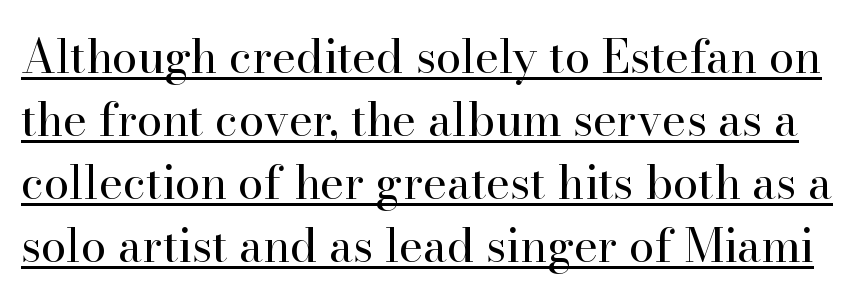
The image shows 46 px regular-weight serif type, upright; set normal line spacing (1.37x), normal letter spacing, underlined; high stroke contrast and a small x-height.
